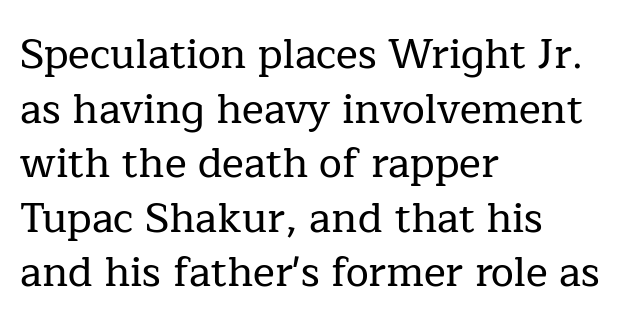
The image shows 41 px serif type, upright; set left-aligned, normal line spacing (1.33x), normal letter spacing, not underlined; low stroke contrast and a medium x-height.
